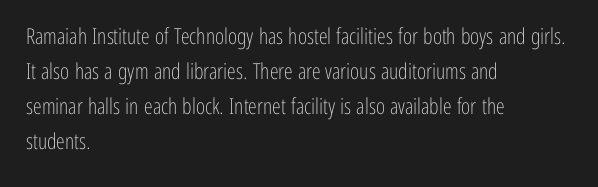
The image shows 22 px text type, upright; set left-aligned, normal line spacing (1.59x), normal letter spacing, not underlined.
